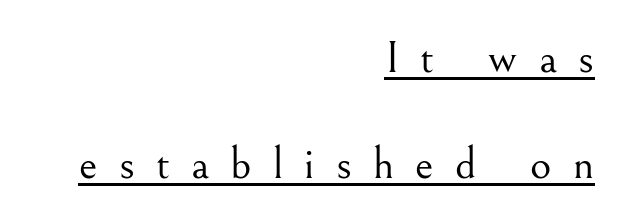
The image shows 46 px light serif type, upright; set right-aligned, loose line spacing (2.31x), unusually wide letter spacing (+0.46 em), underlined; medium stroke contrast and a small x-height.
